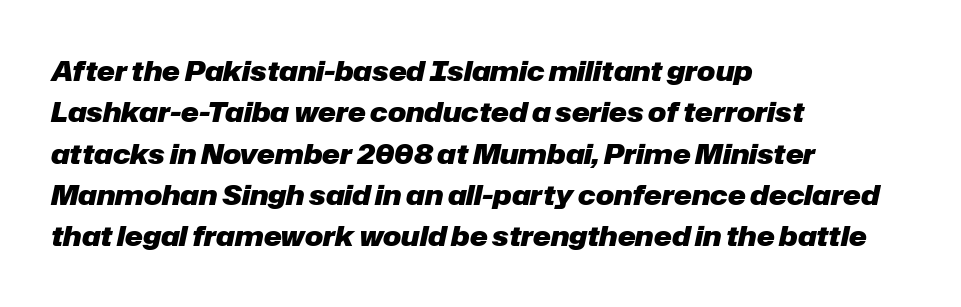
It's the slanting kind of type. Each line starts at the same left margin while the right side varies. Letters rest on an invisible, unmarked baseline. In terms of leading, this rendering sits right in the middle. Look at the tracking — it's just the regular setting, nothing added. Every letter is thick-stroked: bold, no question.
